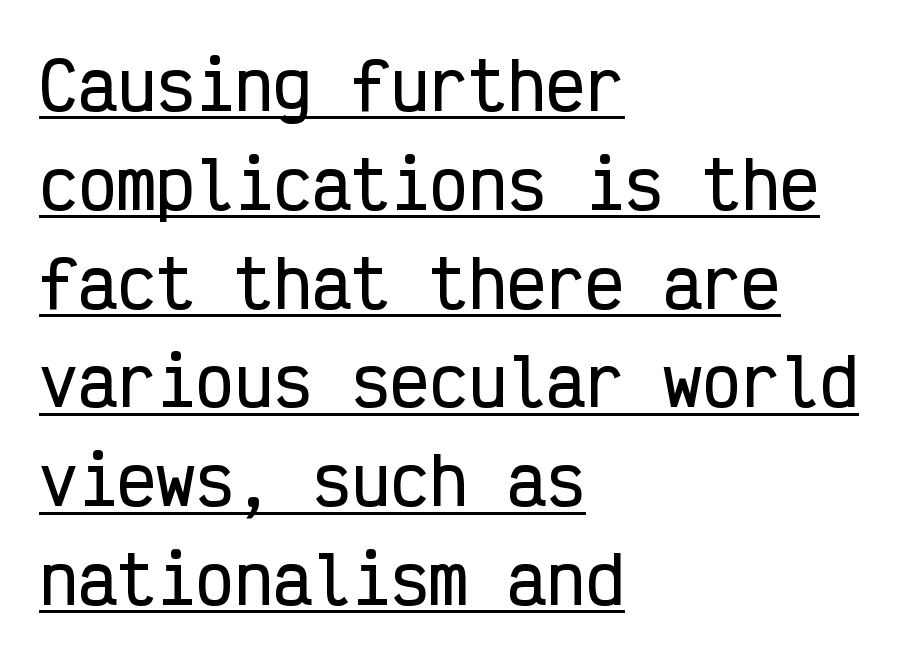
The words here are underlined. Interline gaps are of average width in this sample. The passage shown has conventional tracking throughout. The face used here is monospaced, like something from a code editor. The lettering stays uniformly vertical, giving the passage a roman look. Nothing sits at the stroke ends, so this counts as sans-serif.
